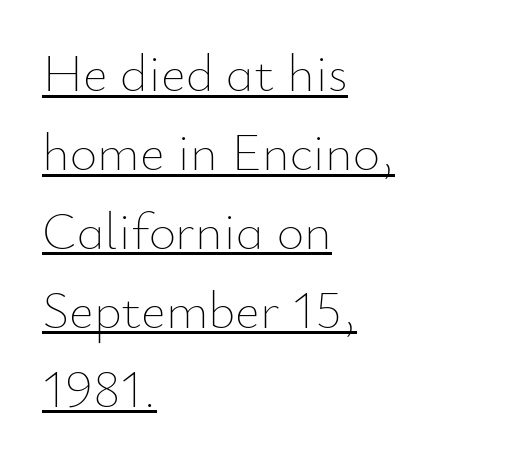
The image shows 53 px thin type, upright; set left-aligned, normal line spacing (1.49x), normal letter spacing, underlined; low stroke contrast and a small x-height.
